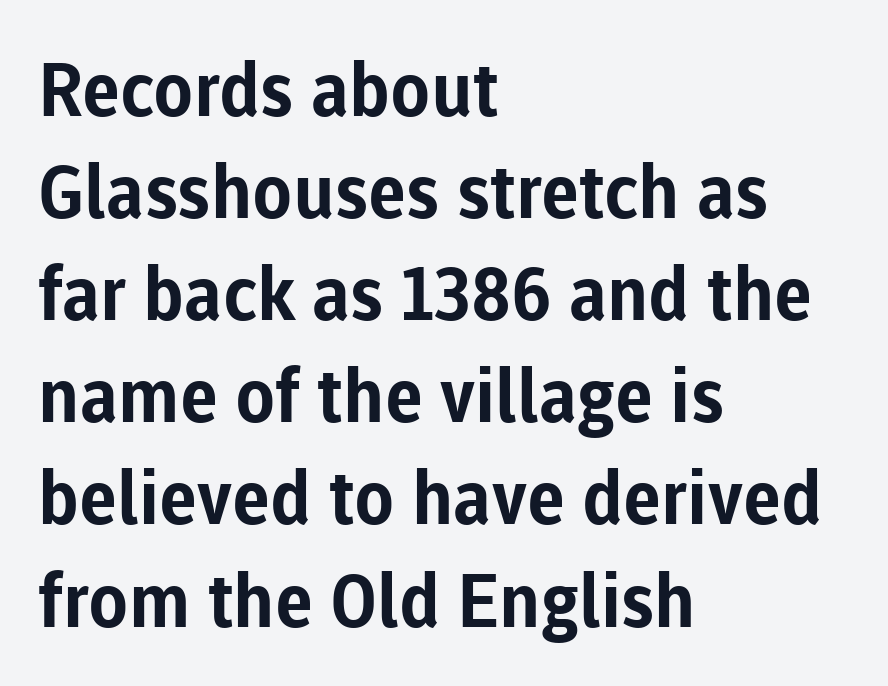
Q: Is the text bold? A: Yes.
Q: Is the text italic (slanted)? A: No, it is upright.
Q: Is the typeface a serif or a sans-serif typeface? A: Sans-serif.
Q: Is the text underlined? A: No.
Q: How is the paragraph aligned? A: Left-aligned.
Q: Is the spacing between letters normal or unusually wide? A: Normal.
Q: Is the spacing between lines tight, normal or loose? A: Normal.
Q: Width (condensed, normal, or wide)? A: Normal.
Q: Stroke contrast? A: Low.
Q: x-height? A: Medium.
Q: Monospaced? A: No.
